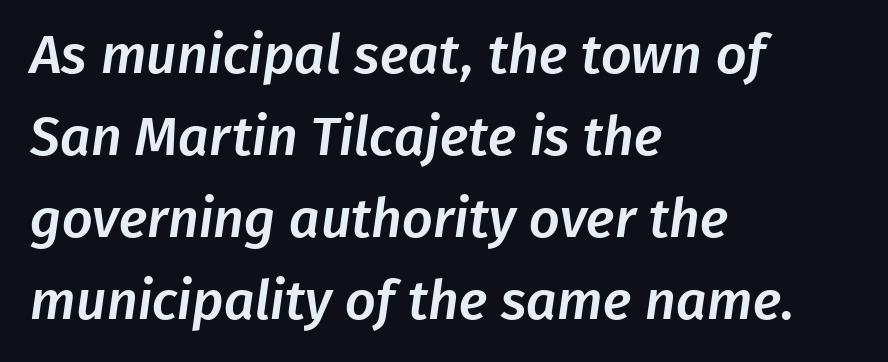
Notice how the passage keeps a crisp vertical edge on the left only. Note the varied advance widths — an 'i' is clearly narrower than an 'm'. Each new line begins a customary step beneath the previous one. The rendering keeps characters at their native spacing. Observe the absence of serifs on each vertical stroke in this sample.
